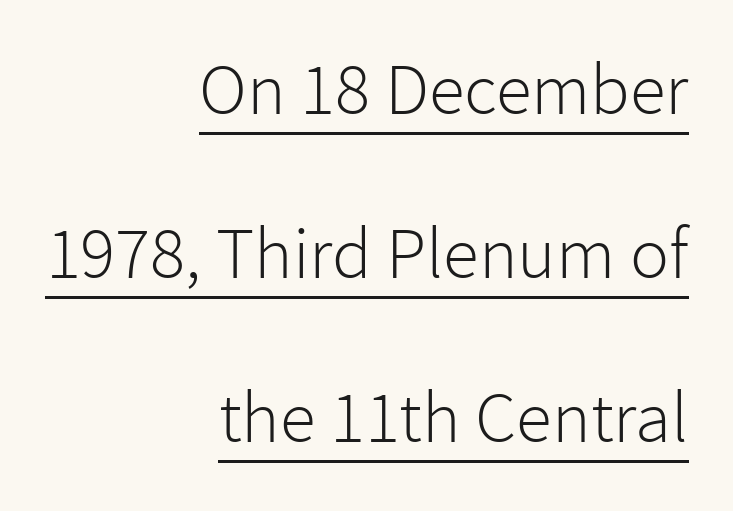
This rendering employs a face without finishing strokes, i.e., a sans-serif. The axis of the letterforms is exactly vertical. The passage is arranged like a letterhead date or caption credit — flush right. Each line of the rendering has a horizontal stroke beneath the glyphs. Stroke thickness stays within the range of a standard reading face or lighter. The rendering uses a large line-height, opening up the rows.
